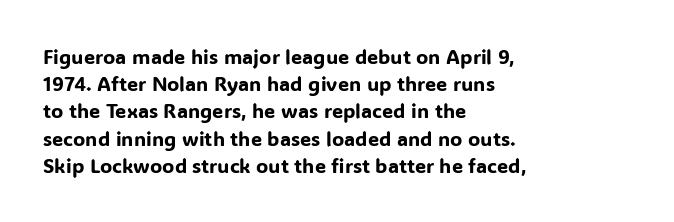
{"italic": "no", "underline": "no", "align": "left", "line_spacing": "normal", "line_spacing_ratio": 1.36, "letter_spacing": "normal", "letter_spacing_em": 0.0, "glyph_px": 20}
